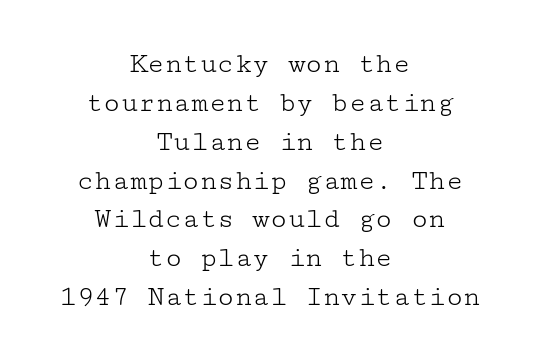
Q: Is the text bold? A: No.
Q: Is the text italic (slanted)? A: No, it is upright.
Q: Is the typeface a serif or a sans-serif typeface? A: Serif.
Q: Is the text underlined? A: No.
Q: How is the paragraph aligned? A: Centered.
Q: Is the spacing between letters normal or unusually wide? A: Normal.
Q: Is the spacing between lines tight, normal or loose? A: Normal.
Q: Width (condensed, normal, or wide)? A: Wide.
Q: Stroke contrast? A: Low.
Q: x-height? A: Medium.
